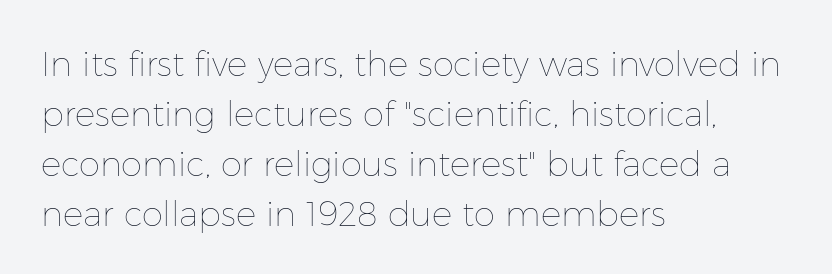
The space directly below the letters is spotless. Unbolded letterforms with no extra heft. These lines are rendered in a variable-pitch font. Does extra space separate the letters? No, they use regular spacing. Italic: no, the glyphs are upright roman.
